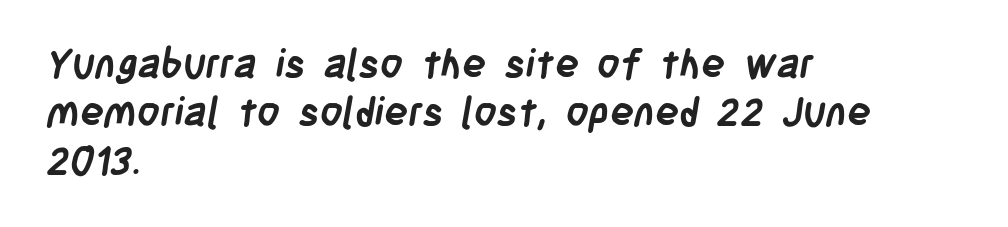
{"serif": "no", "bold": "yes", "weight": "semibold", "width": "condensed", "stroke_contrast": "low", "x_height": "large", "monospaced": "no", "underline": "no", "align": "left", "line_spacing_ratio": 1.21, "letter_spacing": "normal", "letter_spacing_em": 0.0, "glyph_px": 40}
